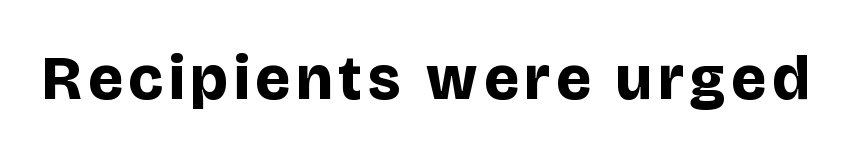
Q: Is the text bold? A: Yes.
Q: Is the text italic (slanted)? A: No, it is upright.
Q: Is the typeface a serif or a sans-serif typeface? A: Sans-serif.
Q: Is the text underlined? A: No.
Q: Width (condensed, normal, or wide)? A: Normal.
Q: Stroke contrast? A: Low.
Q: x-height? A: Large.
Q: Monospaced? A: No.
